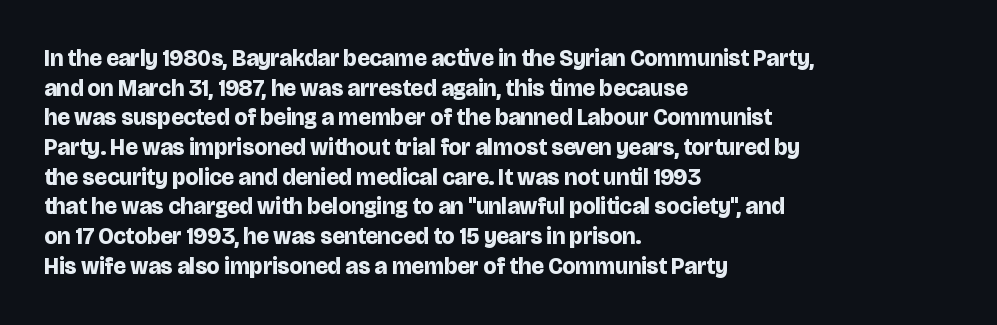
Q: Is the text bold? A: Yes.
Q: Is the text italic (slanted)? A: No, it is upright.
Q: Is the text underlined? A: No.
Q: How is the paragraph aligned? A: Left-aligned.
Q: Is the spacing between letters normal or unusually wide? A: Normal.
Q: Is the spacing between lines tight, normal or loose? A: Normal.
